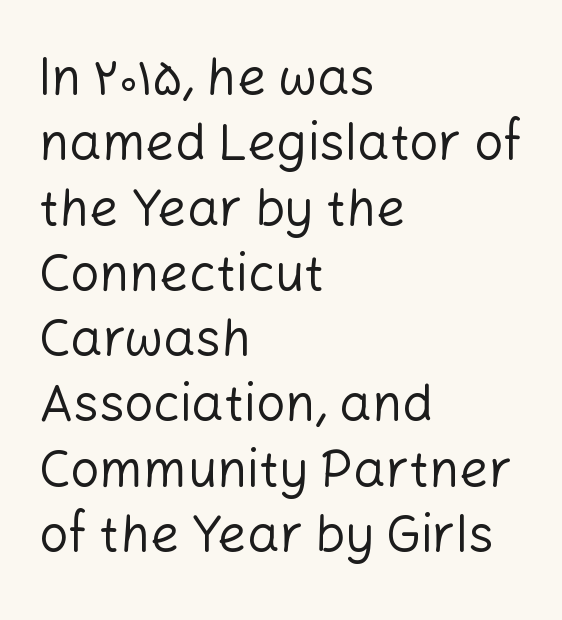
Is the letter spacing exaggerated? No — it looks like the ordinary default. Designer's note — italics off, roman on. Clear beneath every line of the passage. Observe the absence of serifs on each vertical stroke in this sample. Spacing verdict: proportional, widths tailored to each character.
